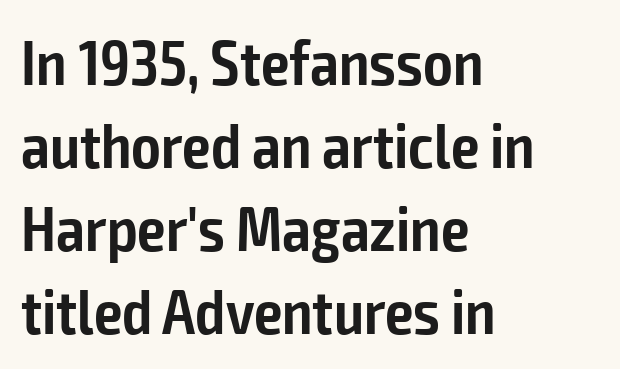
Q: Is the text bold? A: Semi-bold.
Q: Is the text italic (slanted)? A: No, it is upright.
Q: Is the typeface a serif or a sans-serif typeface? A: Sans-serif.
Q: Is the text underlined? A: No.
Q: How is the paragraph aligned? A: Left-aligned.
Q: Is the spacing between letters normal or unusually wide? A: Normal.
Q: Is the spacing between lines tight, normal or loose? A: Normal.
Q: Width (condensed, normal, or wide)? A: Condensed.
Q: Stroke contrast? A: Low.
Q: x-height? A: Medium.
Q: Monospaced? A: No.
